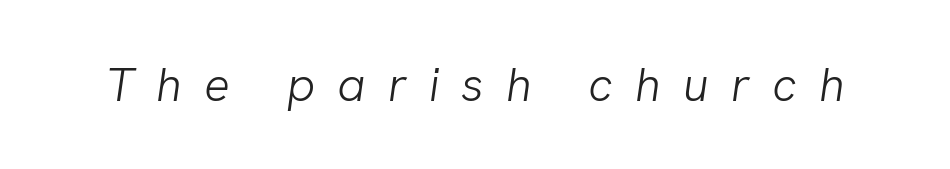
{"serif": "no", "bold": "no", "weight": "light", "width": "normal", "stroke_contrast": "low", "x_height": "medium", "monospaced": "no", "underline": "no", "letter_spacing": "wide", "letter_spacing_em": 0.46, "glyph_px": 48}
